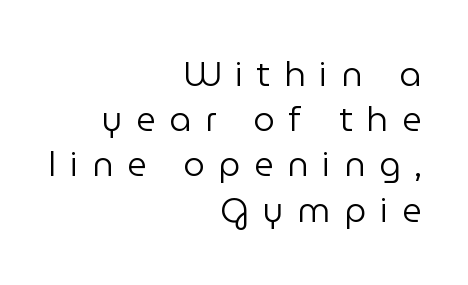
{"serif": "no", "italic": "no", "bold": "no", "weight": "regular", "width": "normal", "stroke_contrast": "low", "x_height": "medium", "monospaced": "no", "underline": "no", "align": "right", "line_spacing": "normal", "line_spacing_ratio": 1.33, "letter_spacing": "wide", "letter_spacing_em": 0.41, "glyph_px": 34}
